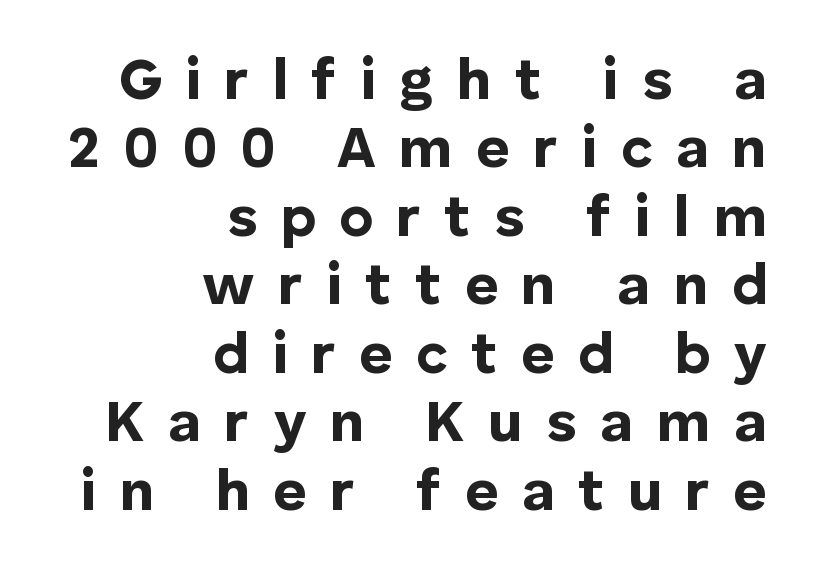
{"serif": "no", "italic": "no", "bold": "yes", "weight": "bold", "width": "normal", "stroke_contrast": "low", "x_height": "medium", "monospaced": "no", "underline": "no", "align": "right", "line_spacing_ratio": 1.18, "letter_spacing": "wide", "letter_spacing_em": 0.4, "glyph_px": 58}
